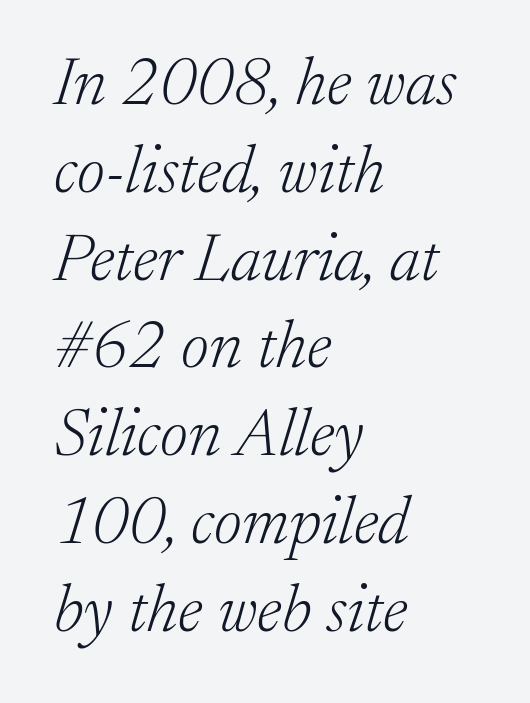
The image shows 67 px light serif type, italic (leaning right); set left-aligned, normal line spacing (1.31x), normal letter spacing, not underlined; low stroke contrast and a medium x-height.
